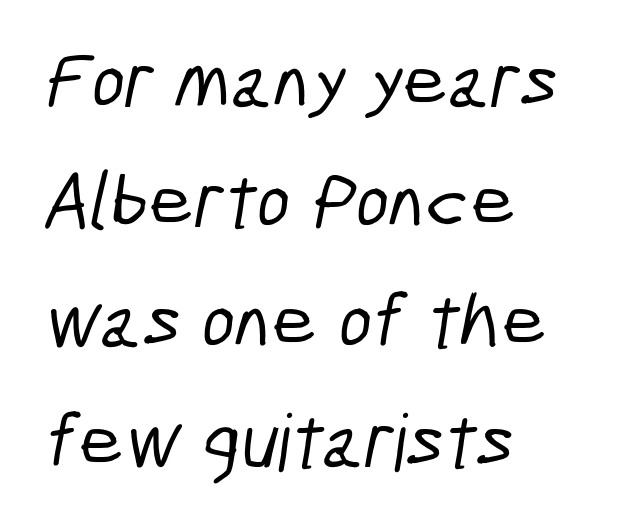
Q: Is the typeface a serif or a sans-serif typeface? A: Sans-serif.
Q: Is the text underlined? A: No.
Q: How is the paragraph aligned? A: Left-aligned.
Q: Is the spacing between letters normal or unusually wide? A: Normal.
Q: Is the spacing between lines tight, normal or loose? A: Normal.
Q: Width (condensed, normal, or wide)? A: Condensed.
Q: Stroke contrast? A: Low.
Q: x-height? A: Medium.
Q: Monospaced? A: No.
